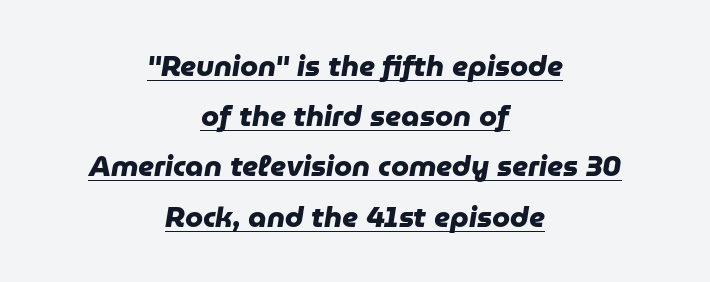
Q: Is the text bold? A: Yes.
Q: Is the typeface a serif or a sans-serif typeface? A: Sans-serif.
Q: Is the text underlined? A: Yes.
Q: How is the paragraph aligned? A: Centered.
Q: Is the spacing between letters normal or unusually wide? A: Normal.
Q: Width (condensed, normal, or wide)? A: Normal.
Q: Stroke contrast? A: Low.
Q: x-height? A: Medium.
Q: Monospaced? A: No.
